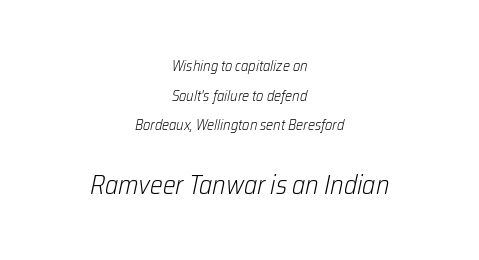
{"italic": "yes", "lean": "right", "slant_degrees": 12, "bold": "no", "underline": "no", "align": "center", "line_spacing": "loose", "line_spacing_ratio": 1.97, "letter_spacing": "normal", "letter_spacing_em": 0.0, "larger_block": "second", "size_ratio": 1.8, "glyph_px": 27}
